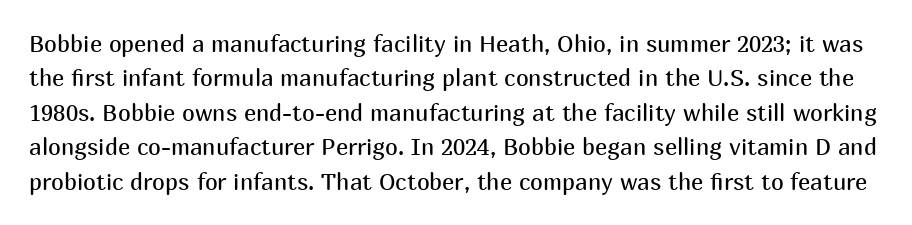
The image shows 23 px text type, upright; set normal line spacing (1.5x), normal letter spacing, not underlined.
